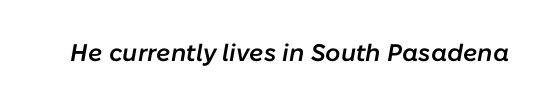
In terms of posture, this sample is oblique. The rendering keeps characters at their native spacing. The string is rendered with underlining switched off. Look at the stroke-to-counter ratio: somewhat heavy, a semibold.
